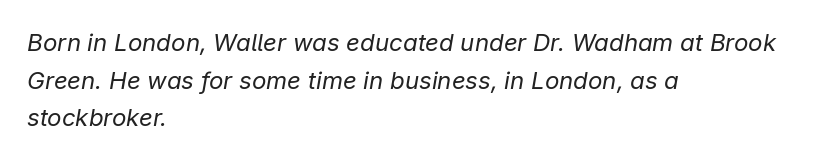
Q: Is the text bold? A: No.
Q: Is the text italic (slanted)? A: Yes, it leans right by about 9 degrees.
Q: Is the text underlined? A: No.
Q: How is the paragraph aligned? A: Left-aligned.
Q: Is the spacing between letters normal or unusually wide? A: Normal.
Q: Is the spacing between lines tight, normal or loose? A: Normal.
